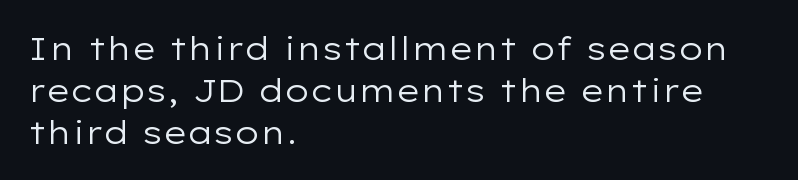
The image shows 32 px regular-weight, wide sans-serif type, upright; set left-aligned, normal line spacing (1.31x), normal letter spacing, not underlined; low stroke contrast and a medium x-height.
